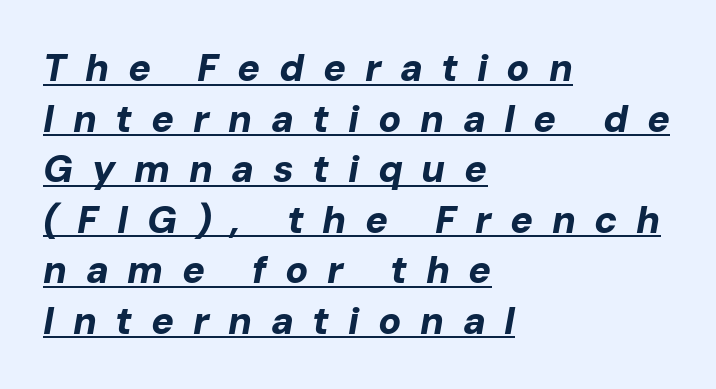
The image shows 38 px bold type, italic (leaning right); set left-aligned, normal line spacing (1.33x), unusually wide letter spacing (+0.49 em), underlined; low stroke contrast and a medium x-height.
